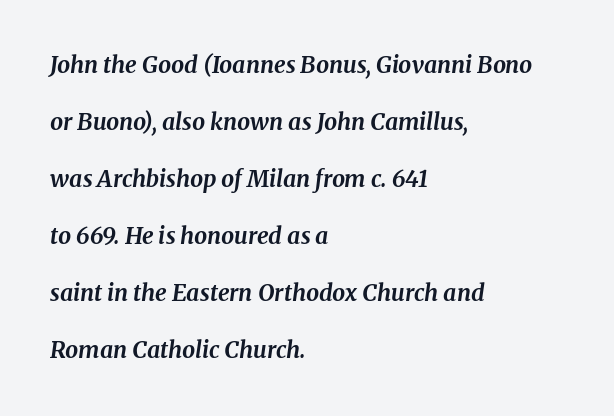
{"italic": "yes", "lean": "right", "slant_degrees": 8, "bold": "yes", "underline": "no", "align": "left", "line_spacing": "loose", "line_spacing_ratio": 2.48, "letter_spacing": "normal", "letter_spacing_em": 0.0, "glyph_px": 23}
